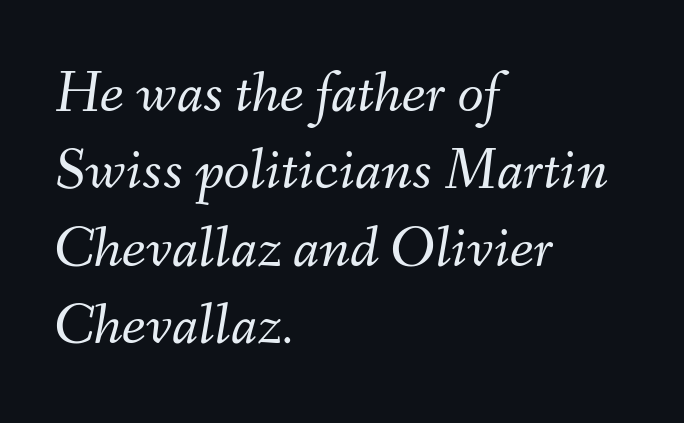
Here the designer chose a conventional face with non-uniform glyph widths. Whoever set this chose a conventional vertical rhythm. The weight tops out at a normal text grade. Rendered with sloped, italic letterforms.
